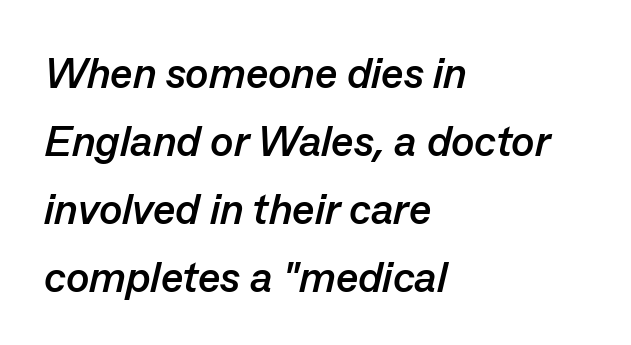
Which margin do the lines hug? The left one — the right edge is uneven. Bare-footed words on every line. You could call the tracking neutral — neither tight nor loose. Proportional: the letters do not fall into vertical columns. Compared with ordinary roman type, these characters are visibly tilted. Heft: maximum for text — a bold.
